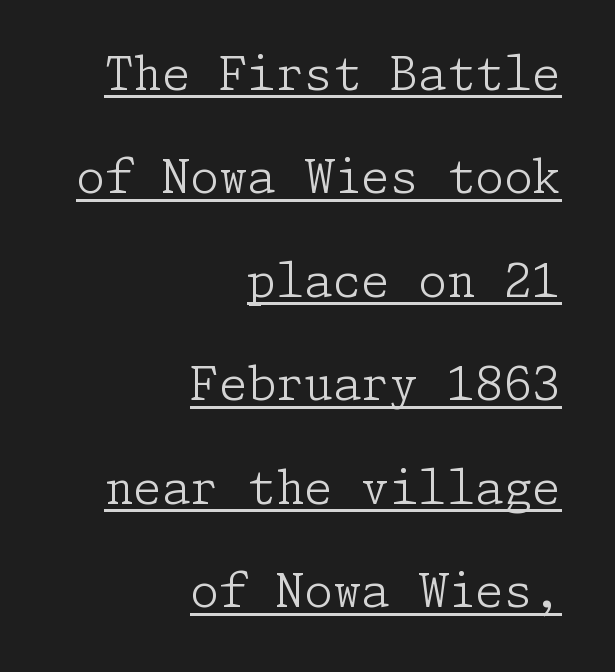
A typesetter would mark this as roman, not italic. The typesetting does not lean heavy: it is not bold. Regarding serifs, this sample has them. Beneath each row of characters lies a ruled line. These lines keep a tight, regular rhythm from letter to letter.
